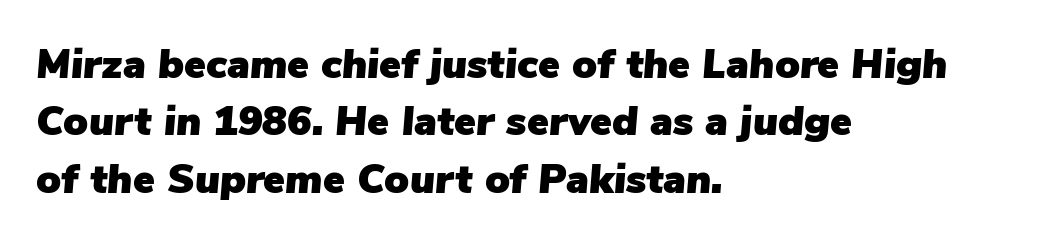
{"italic": "yes", "lean": "right", "slant_degrees": 5, "width": "normal", "stroke_contrast": "low", "x_height": "medium", "monospaced": "no", "underline": "no", "align": "left", "line_spacing": "normal", "line_spacing_ratio": 1.4, "letter_spacing": "normal", "letter_spacing_em": 0.0, "glyph_px": 41}
